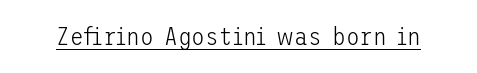
Q: Is the text bold? A: No.
Q: Is the text italic (slanted)? A: No, it is upright.
Q: Is the text underlined? A: Yes.
Q: Is the spacing between letters normal or unusually wide? A: Normal.
